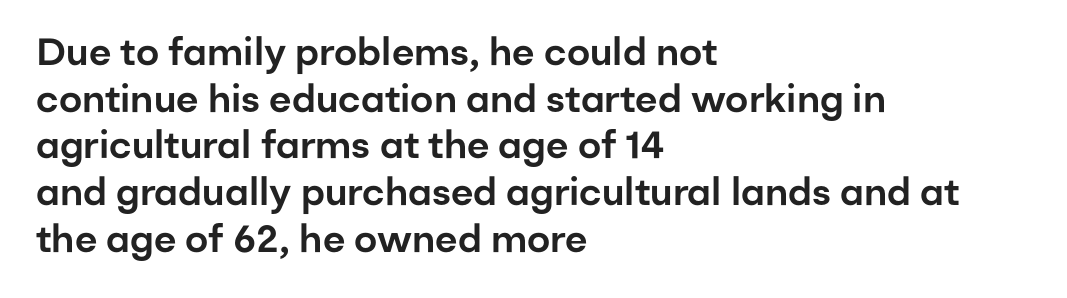
The image shows 38 px sans-serif type, upright; set left-aligned, line spacing 1.23x, normal letter spacing, not underlined; low stroke contrast and a medium x-height.
